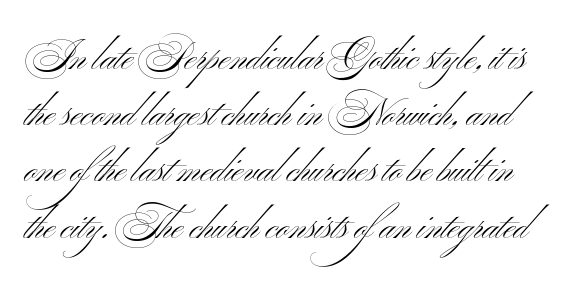
The image shows 38 px light, wide sans-serif type; set normal line spacing (1.48x), normal letter spacing, not underlined; medium stroke contrast and a small x-height.
